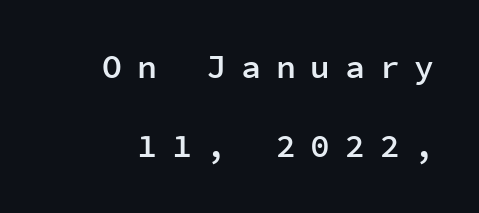
The rendering uses typewriter-style spacing with identical character cells. Vertically, the passage feels expansive, rows floating well apart. Italic? Not at all — the glyphs are vertical. The typeface chosen for these lines omits serifs. Weight check: semibold — heavier than regular, not quite bold. Check under the words: just untouched page.
